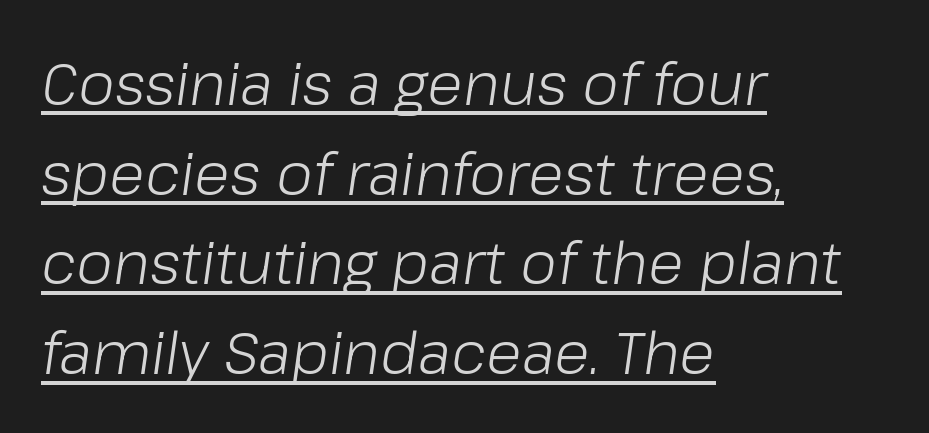
The image shows 59 px light type, italic (leaning right); set left-aligned, normal line spacing (1.52x), normal letter spacing, underlined; low stroke contrast and a medium x-height.
